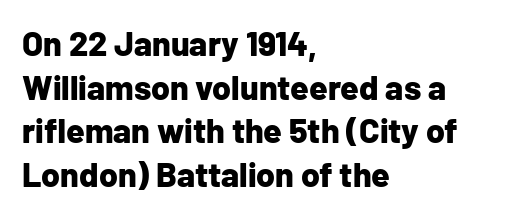
The image shows 34 px bold sans-serif type, upright; set left-aligned, normal line spacing (1.28x), normal letter spacing, not underlined; low stroke contrast and a medium x-height.
